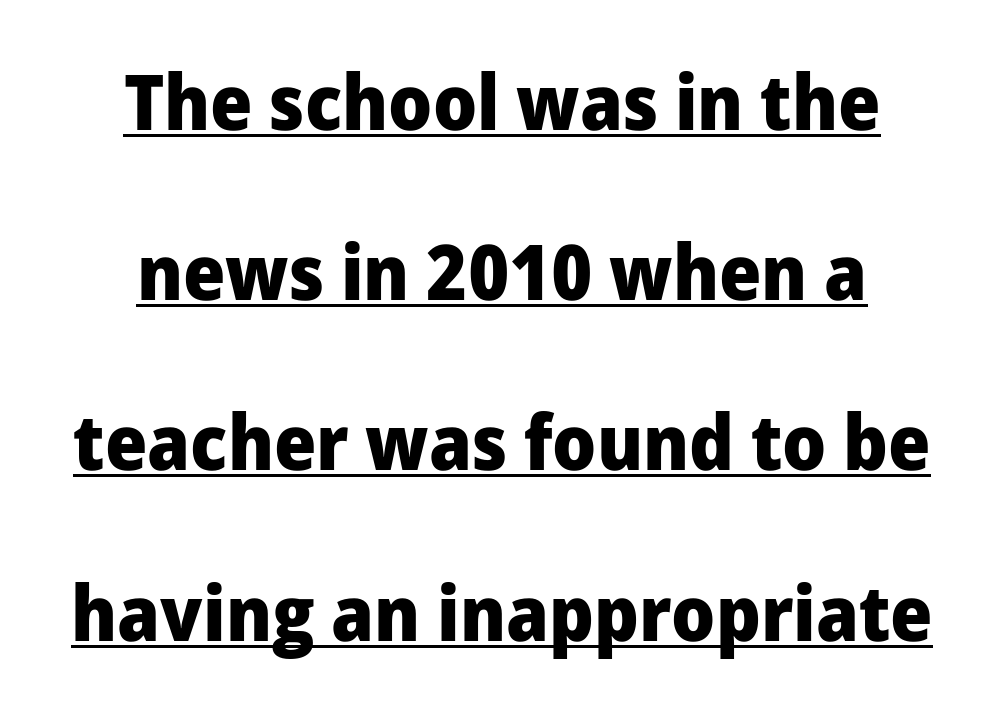
The image shows 77 px heavy sans-serif type, upright; set centered, loose line spacing (2.21x), normal letter spacing, underlined; low stroke contrast and a medium x-height.
